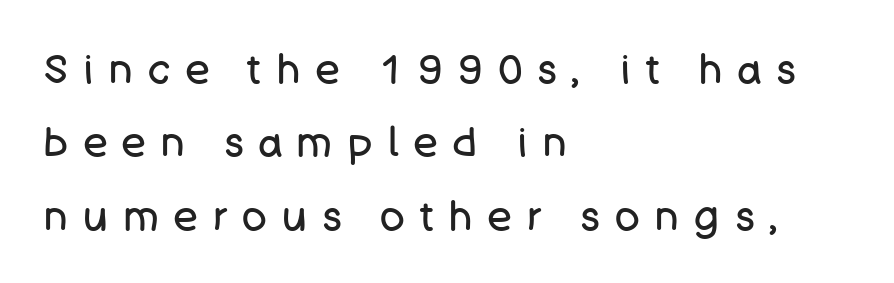
The image shows 41 px regular-weight sans-serif type, upright; set left-aligned, line spacing 1.79x, unusually wide letter spacing (+0.37 em), not underlined; low stroke contrast and a large x-height.
